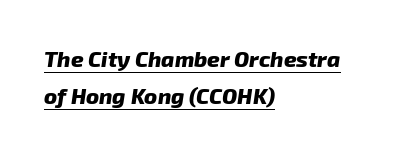
{"bold": "yes", "underline": "yes", "align": "left", "line_spacing": "normal", "line_spacing_ratio": 1.69, "letter_spacing": "normal", "letter_spacing_em": 0.0, "glyph_px": 22}
